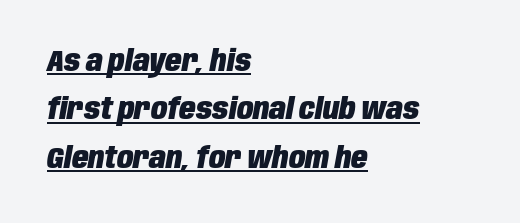
This rendering uses left alignment, leaving the right contour irregular. Varying glyph widths throughout — classic text-font behaviour. Rows of type keep a routine distance in the vertical direction. A typographer would call this underscored text. The typography opts for an oblique posture over an upright one. I'd describe the lettering as bold — thick and assertive.
